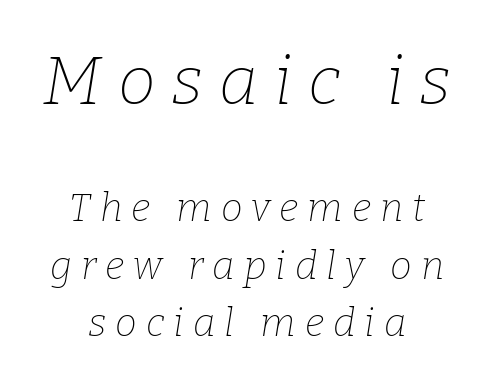
Q: Is the text bold? A: No.
Q: Is the text italic (slanted)? A: Yes, it leans right by about 9 degrees.
Q: Is the typeface a serif or a sans-serif typeface? A: Serif.
Q: Is the text underlined? A: No.
Q: How is the paragraph aligned? A: Centered.
Q: Is the spacing between letters normal or unusually wide? A: Unusually wide.
Q: Is the spacing between lines tight, normal or loose? A: Normal.
Q: Which block of text is set in a larger size, the first (top) or the second (bottom)? A: The first (top) one.
Q: Width (condensed, normal, or wide)? A: Normal.
Q: Stroke contrast? A: Low.
Q: x-height? A: Medium.
Q: Monospaced? A: No.
